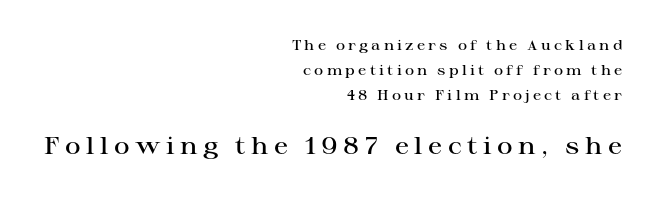
{"italic": "no", "bold": "semi", "underline": "no", "align": "right", "line_spacing_ratio": 1.79, "letter_spacing": "wide", "letter_spacing_em": 0.23, "larger_block": "second", "size_ratio": 1.71, "glyph_px": 24}
